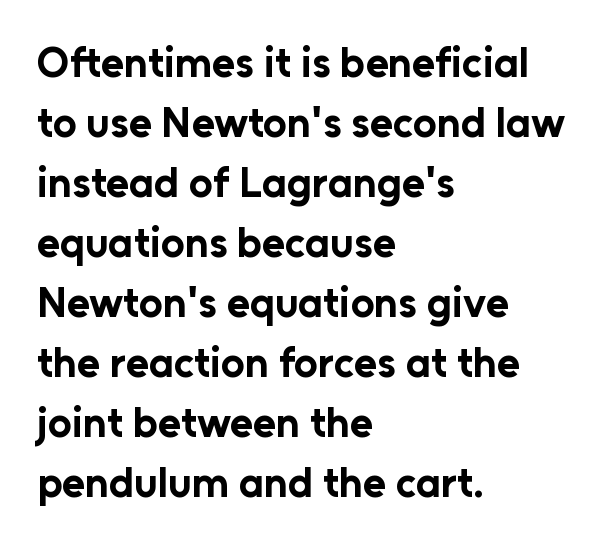
The image shows 42 px bold sans-serif type, upright; set left-aligned, normal line spacing (1.43x), normal letter spacing, not underlined; low stroke contrast and a medium x-height.
